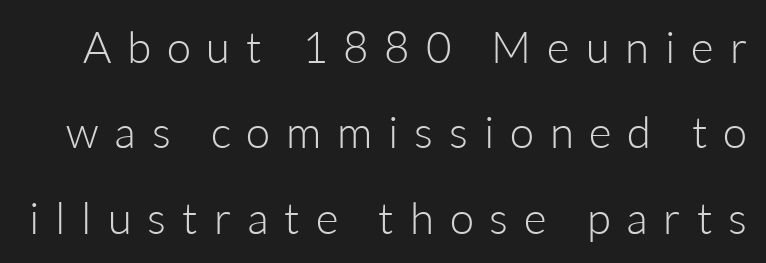
The strokes carry an ordinary text weight at most. Bare-footed words on every line. I'd call this a sans setting — the letters go barefoot. The letters advance in unequal steps, a hallmark of proportional type.
